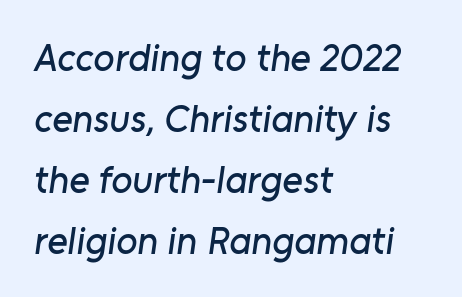
Q: Is the typeface a serif or a sans-serif typeface? A: Sans-serif.
Q: Is the text underlined? A: No.
Q: How is the paragraph aligned? A: Left-aligned.
Q: Is the spacing between letters normal or unusually wide? A: Normal.
Q: Is the spacing between lines tight, normal or loose? A: Normal.
Q: Width (condensed, normal, or wide)? A: Normal.
Q: Stroke contrast? A: Low.
Q: x-height? A: Medium.
Q: Monospaced? A: No.
